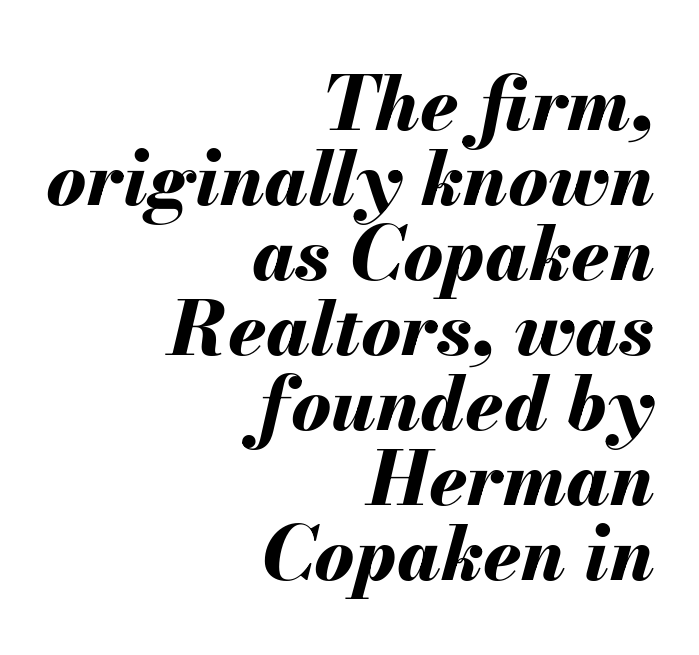
{"italic": "yes", "lean": "right", "slant_degrees": 13, "bold": "yes", "weight": "bold", "width": "normal", "stroke_contrast": "medium", "x_height": "small", "monospaced": "no", "underline": "no", "align": "right", "line_spacing": "tight", "line_spacing_ratio": 1.0, "letter_spacing": "normal", "letter_spacing_em": 0.0, "glyph_px": 75}
